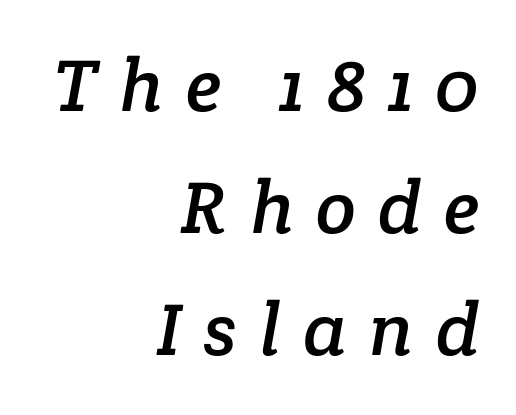
{"serif": "yes", "width": "normal", "stroke_contrast": "low", "x_height": "medium", "monospaced": "no", "underline": "no", "align": "right", "line_spacing": "normal", "line_spacing_ratio": 1.65, "letter_spacing": "wide", "letter_spacing_em": 0.3, "glyph_px": 74}
